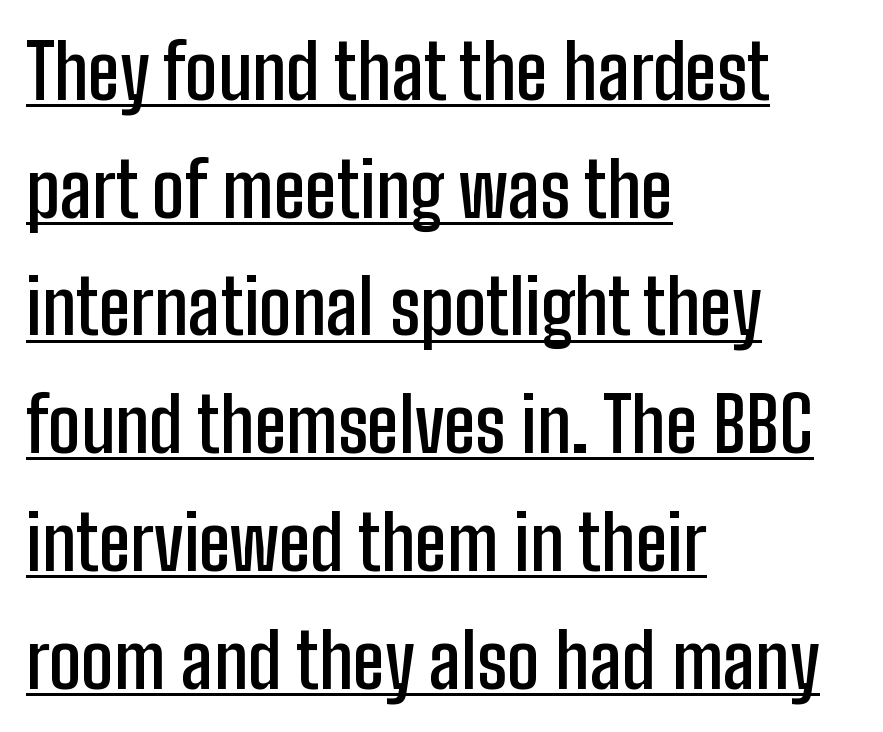
Strokes here are thickened, but only to semibold level. This sample is left-justified, so line endings fall wherever the words run out. Character widths vary here, with narrow letters taking less room than wide ones. Nobody touched the tracking dial on this one. The sample's only ornament is a line tracing under the words.
